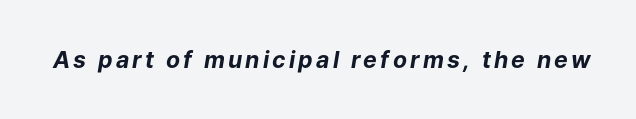
Students, this is bold: see how much ink each stroke carries. There's an unmistakable incline to the writing here. The area under the type is left untouched.
